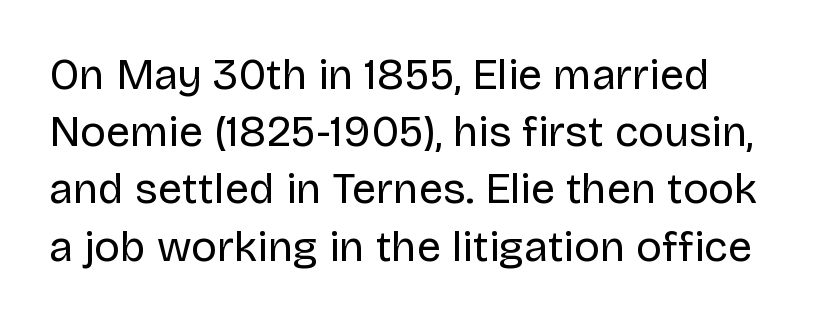
The image shows 43 px regular-weight sans-serif type, upright; set normal line spacing (1.33x), normal letter spacing, not underlined; low stroke contrast and a large x-height.
